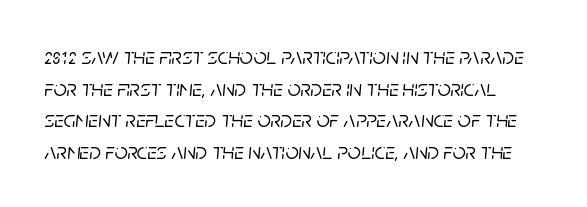
{"italic": "yes", "lean": "right", "slant_degrees": 5, "underline": "no", "line_spacing": "normal", "line_spacing_ratio": 1.37, "letter_spacing": "normal", "letter_spacing_em": 0.0, "glyph_px": 23}
